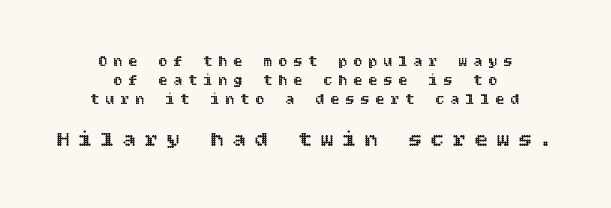
The image shows 22 px text type, upright; set centered, normal line spacing (1.26x), unusually wide letter spacing (+0.4 em), not underlined; the second (bottom) block is 1.47x larger.
